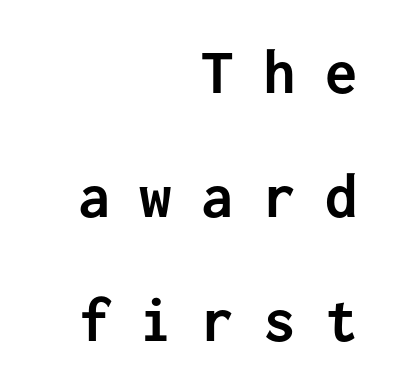
The image shows 65 px semibold sans-serif type, upright, monospaced; set right-aligned, loose line spacing (1.91x), unusually wide letter spacing (+0.45 em), not underlined; low stroke contrast and a medium x-height.
